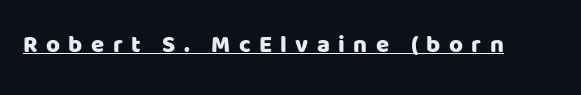
Q: Is the text italic (slanted)? A: No, it is upright.
Q: Is the text underlined? A: Yes.
Q: Is the spacing between letters normal or unusually wide? A: Unusually wide.
